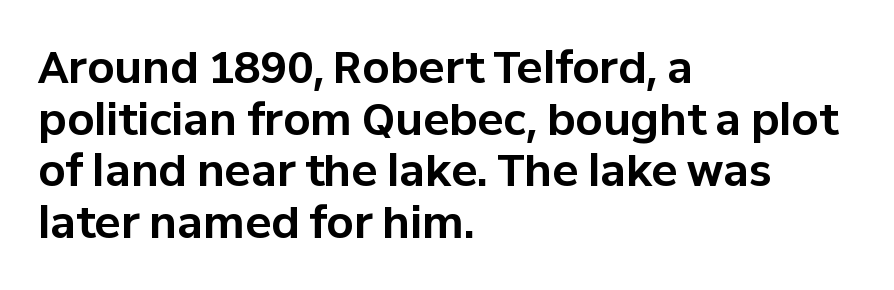
Q: Is the text bold? A: Yes.
Q: Is the text italic (slanted)? A: No, it is upright.
Q: Is the typeface a serif or a sans-serif typeface? A: Sans-serif.
Q: Is the text underlined? A: No.
Q: How is the paragraph aligned? A: Left-aligned.
Q: Is the spacing between letters normal or unusually wide? A: Normal.
Q: Width (condensed, normal, or wide)? A: Normal.
Q: Stroke contrast? A: Low.
Q: x-height? A: Medium.
Q: Monospaced? A: No.
